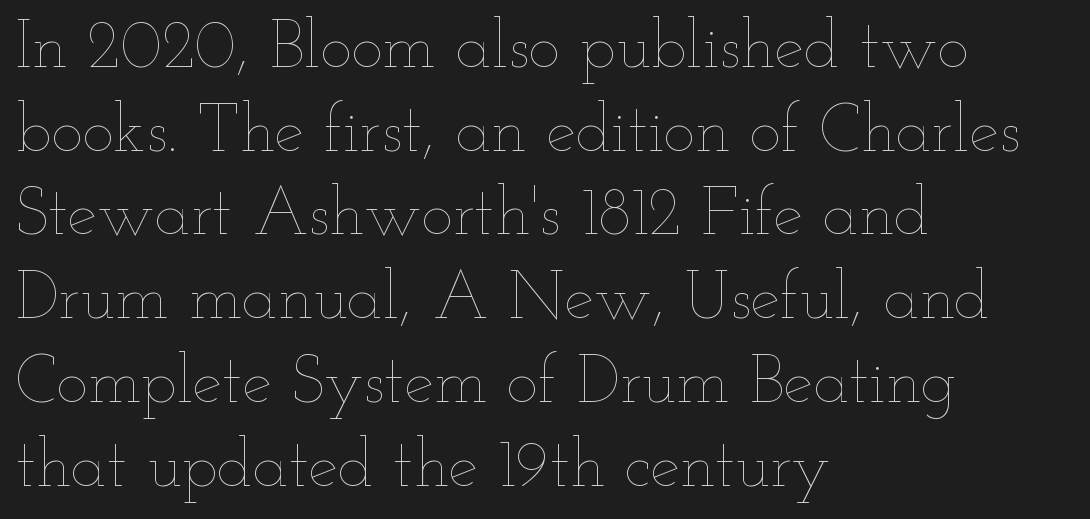
{"italic": "no", "bold": "no", "weight": "thin", "width": "wide", "stroke_contrast": "low", "x_height": "small", "monospaced": "no", "underline": "no", "align": "left", "line_spacing": "normal", "line_spacing_ratio": 1.25, "letter_spacing": "normal", "letter_spacing_em": 0.0, "glyph_px": 67}
